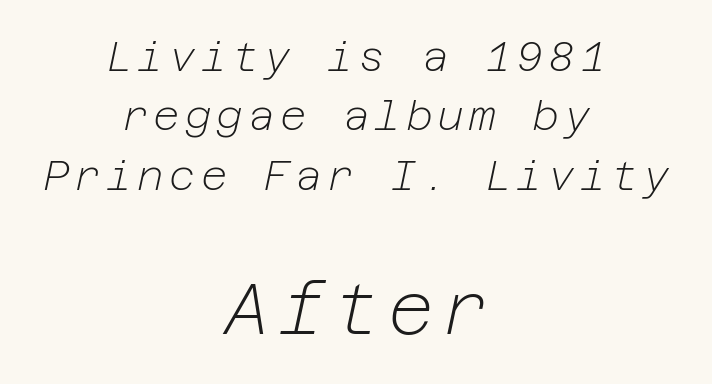
Slanted lettering throughout. The space beneath each line is pristine and unruled. Between these two stacked blocks, the lower one wins on size. Weight: in the light-to-regular range.
